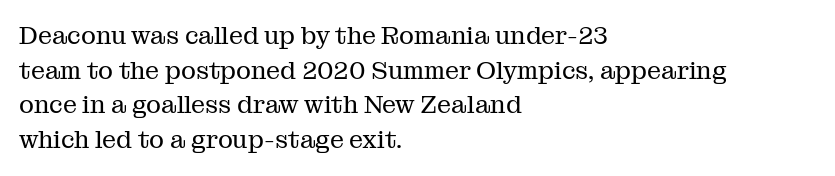
The image shows 25 px text type, upright; set left-aligned, normal line spacing (1.39x), normal letter spacing, not underlined.
